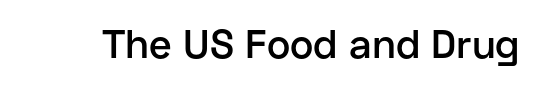
The image shows 40 px semibold sans-serif type, upright; set normal letter spacing, not underlined; low stroke contrast and a medium x-height.
